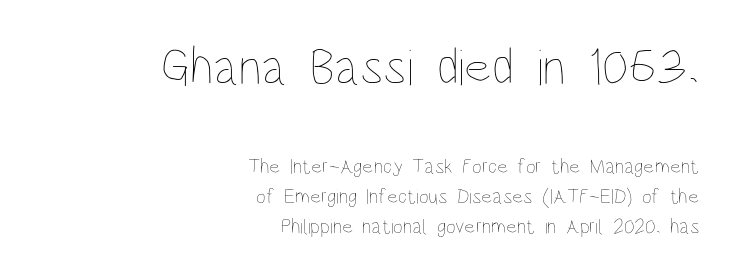
Q: Is the text bold? A: No.
Q: Is the text italic (slanted)? A: No, it is upright.
Q: Is the text underlined? A: No.
Q: How is the paragraph aligned? A: Right-aligned.
Q: Is the spacing between letters normal or unusually wide? A: Normal.
Q: Is the spacing between lines tight, normal or loose? A: Normal.
Q: Which block of text is set in a larger size, the first (top) or the second (bottom)? A: The first (top) one.
Q: Width (condensed, normal, or wide)? A: Condensed.
Q: Stroke contrast? A: Low.
Q: x-height? A: Large.
Q: Monospaced? A: No.
